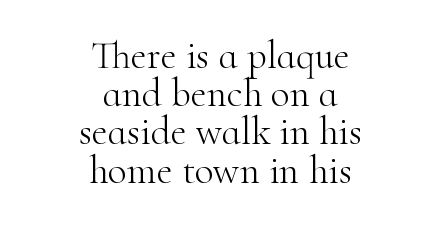
Q: Is the text bold? A: No.
Q: Is the text italic (slanted)? A: No, it is upright.
Q: Is the typeface a serif or a sans-serif typeface? A: Serif.
Q: Is the text underlined? A: No.
Q: How is the paragraph aligned? A: Centered.
Q: Is the spacing between letters normal or unusually wide? A: Normal.
Q: Is the spacing between lines tight, normal or loose? A: Tight.
Q: Width (condensed, normal, or wide)? A: Normal.
Q: Stroke contrast? A: High.
Q: x-height? A: Small.
Q: Monospaced? A: No.
